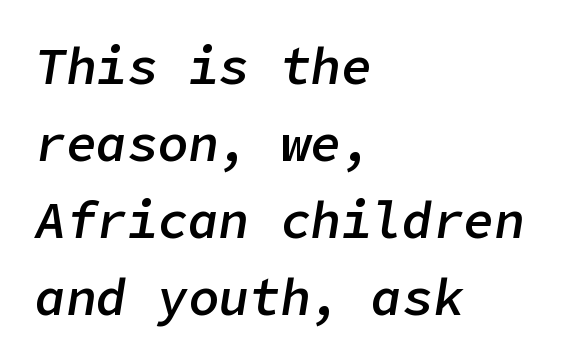
Q: Is the text bold? A: Semi-bold.
Q: Is the text italic (slanted)? A: Yes, it leans right by about 9 degrees.
Q: Is the text underlined? A: No.
Q: How is the paragraph aligned? A: Left-aligned.
Q: Is the spacing between letters normal or unusually wide? A: Normal.
Q: Is the spacing between lines tight, normal or loose? A: Normal.
Q: Width (condensed, normal, or wide)? A: Normal.
Q: Stroke contrast? A: Low.
Q: x-height? A: Medium.
